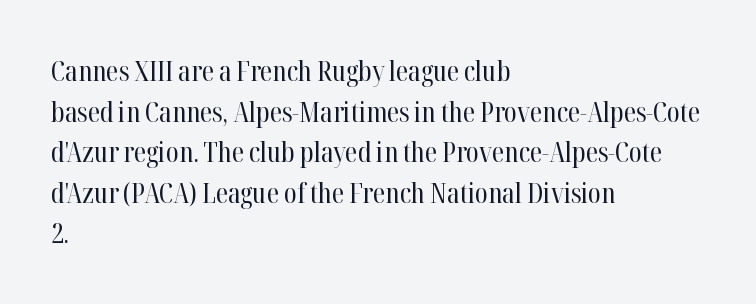
{"serif": "yes", "italic": "no", "bold": "no", "weight": "regular", "width": "condensed", "stroke_contrast": "high", "x_height": "medium", "monospaced": "no", "underline": "no", "align": "left", "line_spacing": "normal", "line_spacing_ratio": 1.45, "letter_spacing": "normal", "letter_spacing_em": 0.0, "glyph_px": 28}
